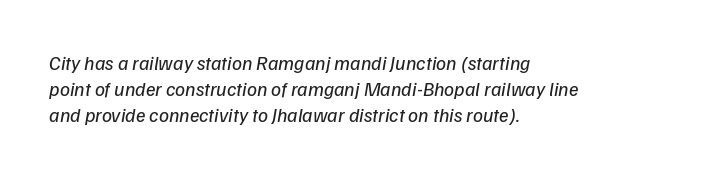
{"italic": "yes", "lean": "right", "slant_degrees": 9, "bold": "no", "underline": "no", "align": "left", "line_spacing": "normal", "line_spacing_ratio": 1.3, "letter_spacing": "normal", "letter_spacing_em": 0.0, "glyph_px": 20}
